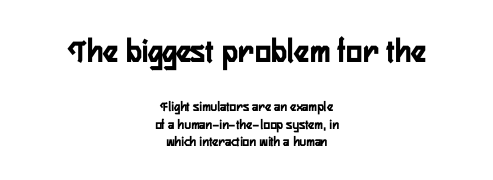
Note: no serifs on the glyphs. Ordinary non-slanted type is in use. The gap between lines stays unmarked. Is the lower block the larger one? No — the upper block carries the bigger type. Here the designer chose a conventional face with non-uniform glyph widths.
